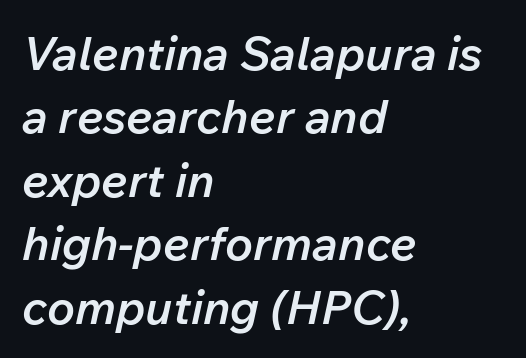
Q: Is the text bold? A: Semi-bold.
Q: Is the text italic (slanted)? A: Yes, it leans right by about 12 degrees.
Q: Is the text underlined? A: No.
Q: How is the paragraph aligned? A: Left-aligned.
Q: Is the spacing between letters normal or unusually wide? A: Normal.
Q: Is the spacing between lines tight, normal or loose? A: Normal.
Q: Width (condensed, normal, or wide)? A: Normal.
Q: Stroke contrast? A: Low.
Q: x-height? A: Medium.
Q: Monospaced? A: No.
